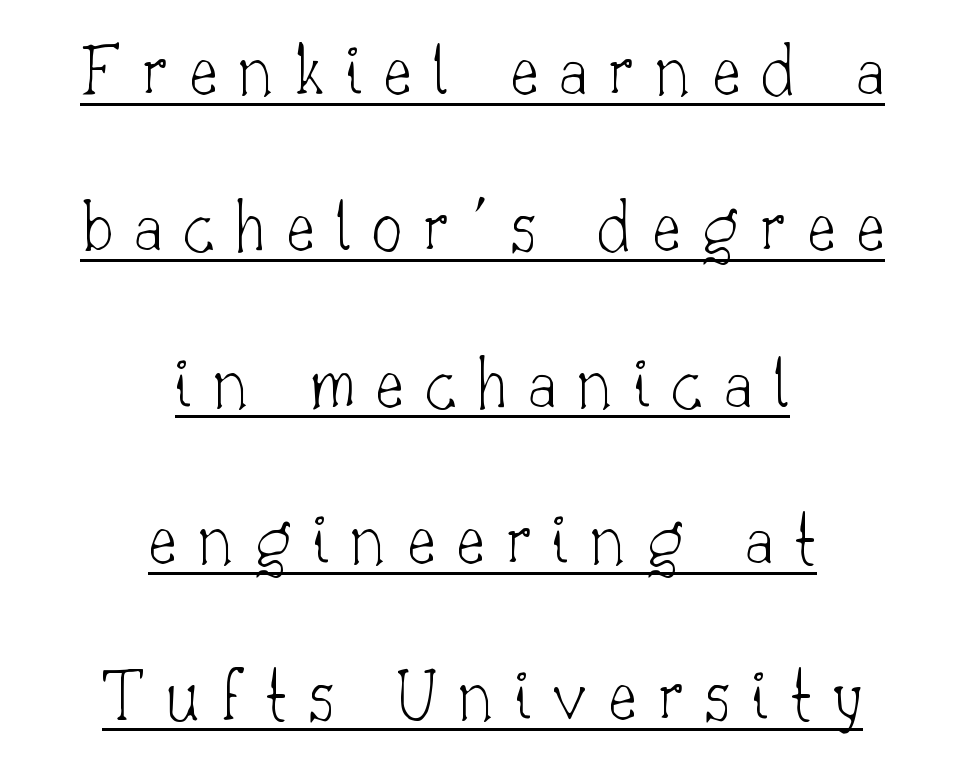
The image shows 77 px thin serif type, upright; set centered, loose line spacing (2.03x), unusually wide letter spacing (+0.27 em), underlined; low stroke contrast and a small x-height.
